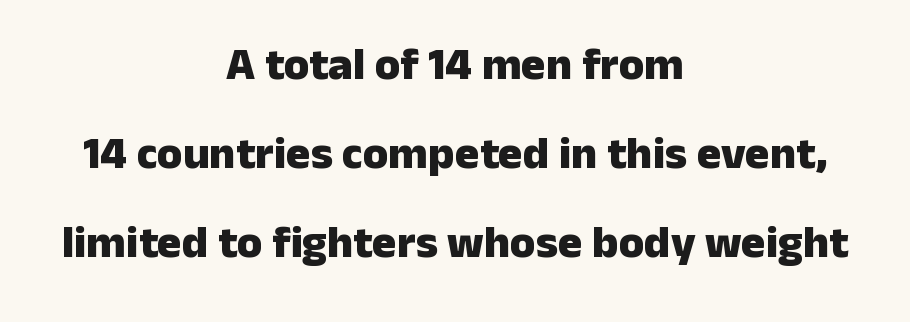
{"serif": "no", "italic": "no", "bold": "yes", "weight": "heavy", "width": "normal", "stroke_contrast": "low", "x_height": "medium", "monospaced": "no", "underline": "no", "align": "center", "line_spacing": "loose", "line_spacing_ratio": 1.94, "letter_spacing": "normal", "letter_spacing_em": 0.0, "glyph_px": 46}
